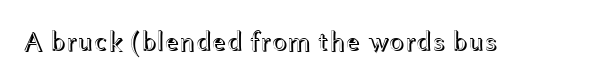
Each row of text sits above clean, open space. It's the straight-up-and-down kind of type. You could not count columns in this text — the font is proportionally spaced. No extra tracking has been applied to these lines.
